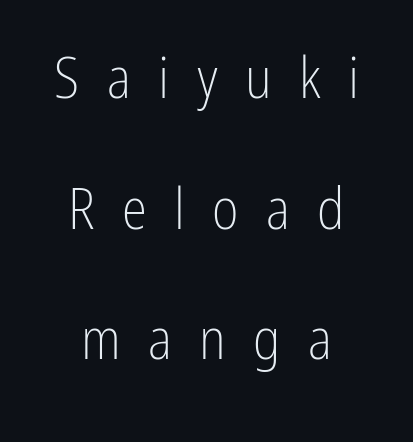
Students, observe: this is what heavily led, spacious text looks like. Loose tracking; the words dissolve into strings of separated letters. Proportional: the letters do not fall into vertical columns. Letterform terminals end flat and unadorned throughout the passage. Quick note: not italic, upright.
